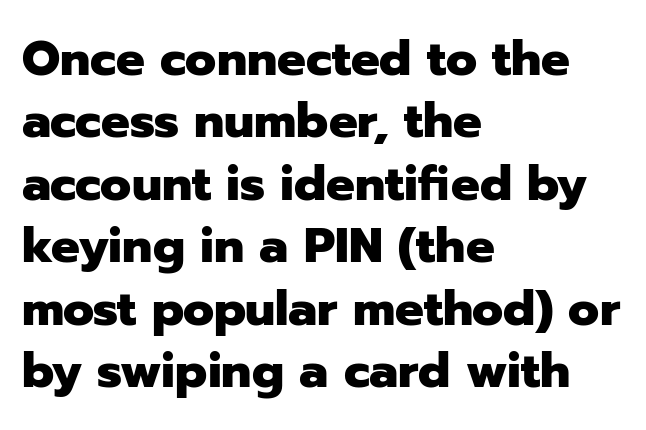
The image shows 48 px heavy sans-serif type, upright; set left-aligned, normal line spacing (1.3x), normal letter spacing, not underlined; low stroke contrast and a medium x-height.
